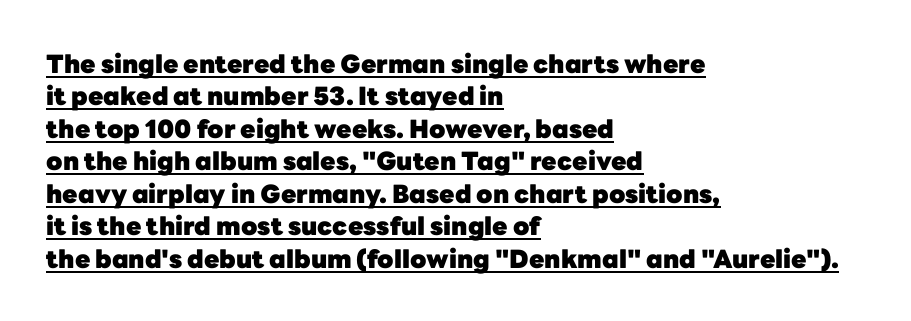
Q: Is the text bold? A: Yes.
Q: Is the text italic (slanted)? A: No, it is upright.
Q: Is the text underlined? A: Yes.
Q: How is the paragraph aligned? A: Left-aligned.
Q: Is the spacing between letters normal or unusually wide? A: Normal.
Q: Is the spacing between lines tight, normal or loose? A: Normal.
